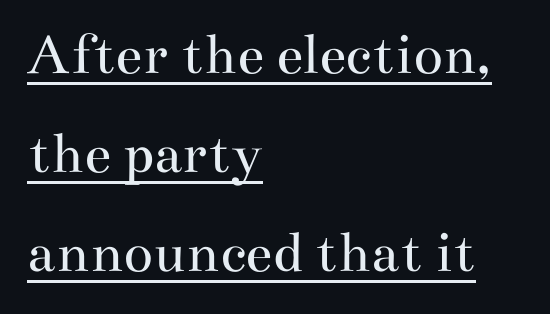
Note the varied advance widths — an 'i' is clearly narrower than an 'm'. The font is comparable to plain body text, perhaps lighter. Caption: lettering with a line underneath. This is roman type, the default non-slanted kind. Vertical spacing — default. Regarding serifs, this sample has them.
